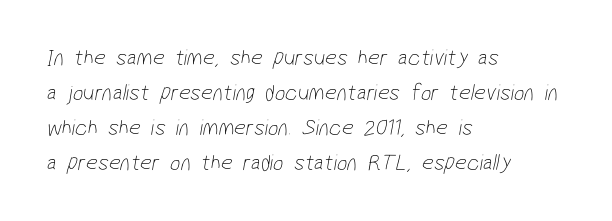
The image shows 23 px text type; set left-aligned, normal line spacing (1.52x), normal letter spacing, not underlined.
